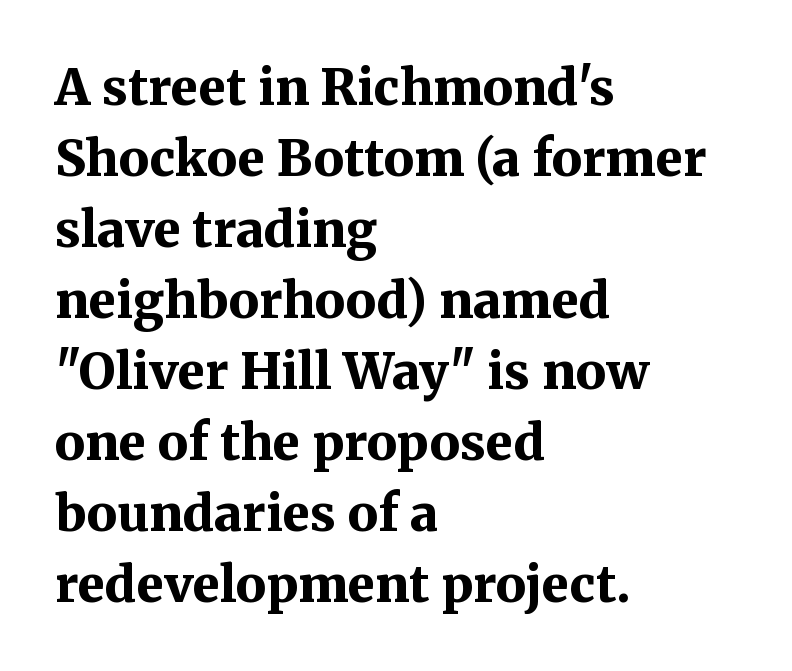
{"serif": "yes", "italic": "no", "bold": "yes", "weight": "bold", "width": "normal", "stroke_contrast": "medium", "x_height": "medium", "monospaced": "no", "underline": "no", "align": "left", "line_spacing": "normal", "line_spacing_ratio": 1.42, "letter_spacing": "normal", "letter_spacing_em": 0.0, "glyph_px": 50}
